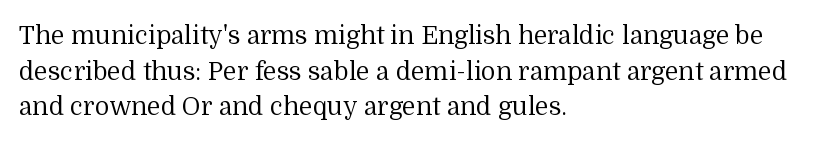
{"italic": "no", "bold": "no", "underline": "no", "align": "left", "line_spacing": "normal", "line_spacing_ratio": 1.43, "letter_spacing": "normal", "letter_spacing_em": 0.0, "glyph_px": 25}
